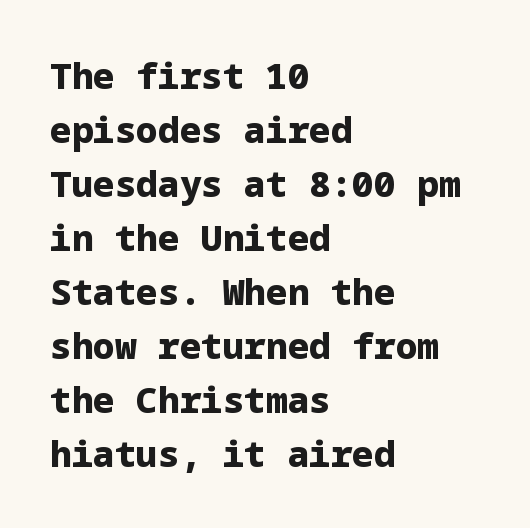
Q: Is the text bold? A: Yes.
Q: Is the text italic (slanted)? A: No, it is upright.
Q: Is the typeface a serif or a sans-serif typeface? A: Sans-serif.
Q: Is the text underlined? A: No.
Q: How is the paragraph aligned? A: Left-aligned.
Q: Is the spacing between letters normal or unusually wide? A: Normal.
Q: Is the spacing between lines tight, normal or loose? A: Normal.
Q: Width (condensed, normal, or wide)? A: Normal.
Q: Stroke contrast? A: Low.
Q: x-height? A: Medium.
